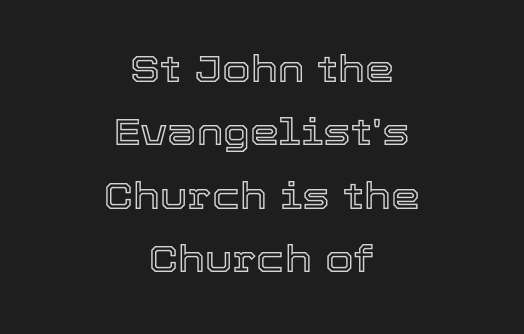
Q: Is the text italic (slanted)? A: No, it is upright.
Q: Is the text underlined? A: No.
Q: How is the paragraph aligned? A: Centered.
Q: Is the spacing between letters normal or unusually wide? A: Normal.
Q: Width (condensed, normal, or wide)? A: Normal.
Q: x-height? A: Medium.
Q: Monospaced? A: No.
